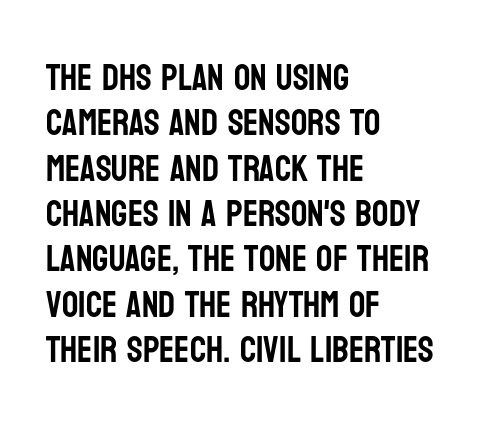
{"serif": "no", "italic": "no", "width": "condensed", "stroke_contrast": "low", "x_height": "large", "monospaced": "no", "underline": "no", "align": "left", "line_spacing": "normal", "line_spacing_ratio": 1.26, "letter_spacing": "normal", "letter_spacing_em": 0.0, "glyph_px": 36}
